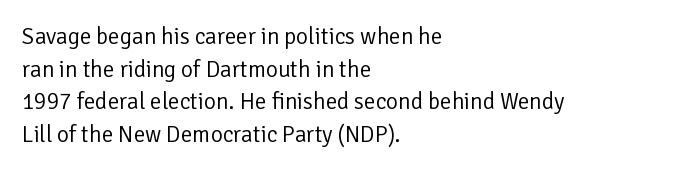
The image shows 23 px text type, upright; set left-aligned, normal line spacing (1.42x), normal letter spacing, not underlined.
